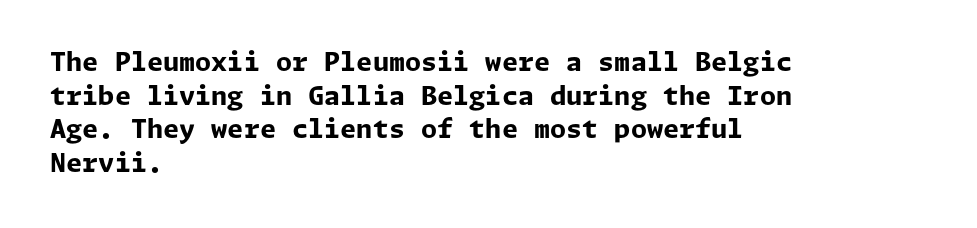
Q: Is the text bold? A: Yes.
Q: Is the text italic (slanted)? A: No, it is upright.
Q: Is the text underlined? A: No.
Q: How is the paragraph aligned? A: Left-aligned.
Q: Is the spacing between letters normal or unusually wide? A: Normal.
Q: Is the spacing between lines tight, normal or loose? A: Normal.
